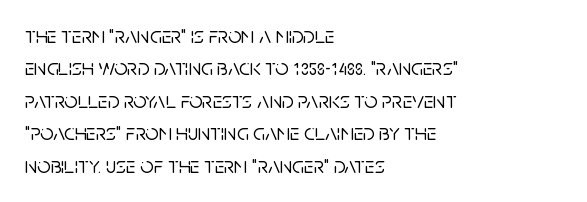
{"italic": "no", "underline": "no", "align": "left", "line_spacing": "normal", "line_spacing_ratio": 1.41, "letter_spacing": "normal", "letter_spacing_em": 0.0, "glyph_px": 23}
